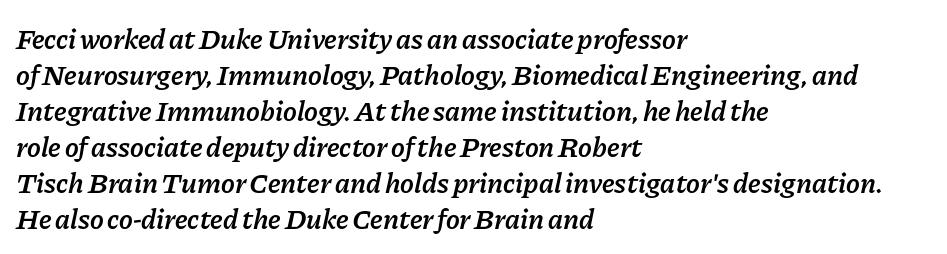
The image shows 29 px semibold type, italic (leaning right); set left-aligned, line spacing 1.24x, normal letter spacing, not underlined; low stroke contrast and a medium x-height.
